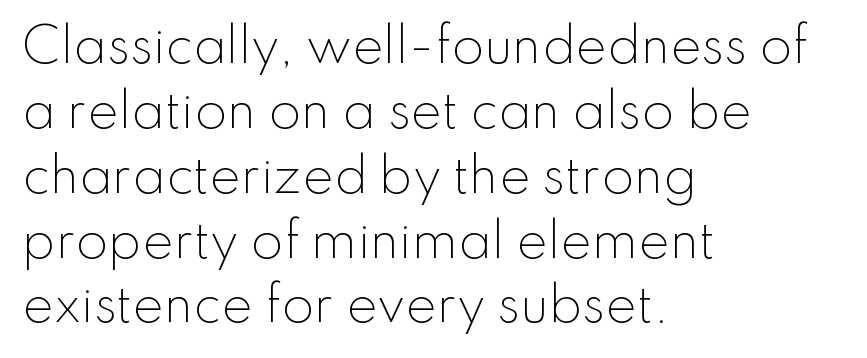
The image shows 47 px light sans-serif type, upright; set left-aligned, normal line spacing (1.38x), normal letter spacing, not underlined; low stroke contrast and a small x-height.
